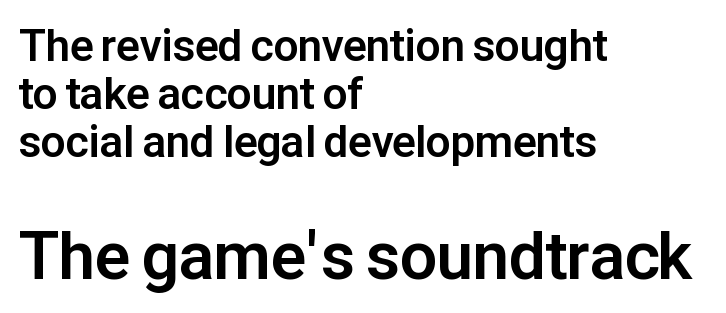
Q: Is the text bold? A: Yes.
Q: Is the text italic (slanted)? A: No, it is upright.
Q: Is the typeface a serif or a sans-serif typeface? A: Sans-serif.
Q: Is the text underlined? A: No.
Q: How is the paragraph aligned? A: Left-aligned.
Q: Is the spacing between letters normal or unusually wide? A: Normal.
Q: Is the spacing between lines tight, normal or loose? A: Tight.
Q: Which block of text is set in a larger size, the first (top) or the second (bottom)? A: The second (bottom) one.
Q: Width (condensed, normal, or wide)? A: Normal.
Q: Stroke contrast? A: Low.
Q: x-height? A: Medium.
Q: Monospaced? A: No.
